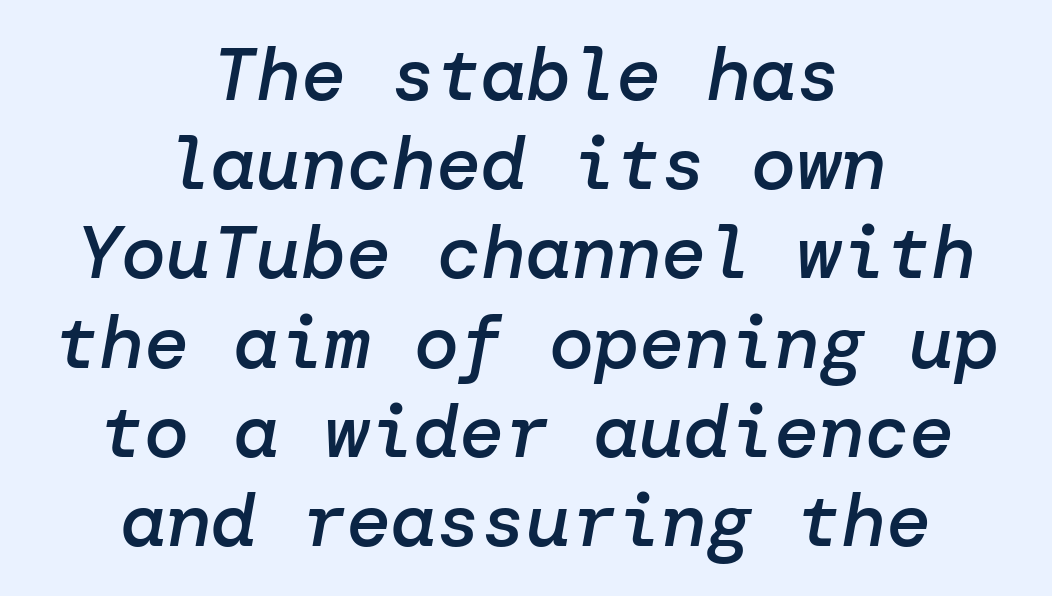
{"italic": "yes", "lean": "right", "slant_degrees": 10, "bold": "semi", "weight": "semibold", "width": "normal", "stroke_contrast": "low", "x_height": "medium", "underline": "no", "align": "center", "line_spacing_ratio": 1.19, "letter_spacing": "normal", "letter_spacing_em": 0.0, "glyph_px": 75}
